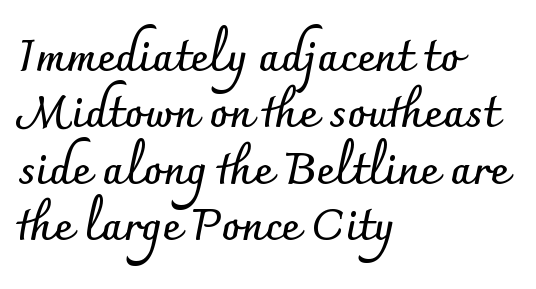
Q: Is the text bold? A: Yes.
Q: Is the text italic (slanted)? A: Yes.
Q: Is the typeface a serif or a sans-serif typeface? A: Sans-serif.
Q: Is the text underlined? A: No.
Q: How is the paragraph aligned? A: Left-aligned.
Q: Is the spacing between letters normal or unusually wide? A: Normal.
Q: Is the spacing between lines tight, normal or loose? A: Normal.
Q: Width (condensed, normal, or wide)? A: Normal.
Q: Stroke contrast? A: Low.
Q: x-height? A: Small.
Q: Monospaced? A: No.
